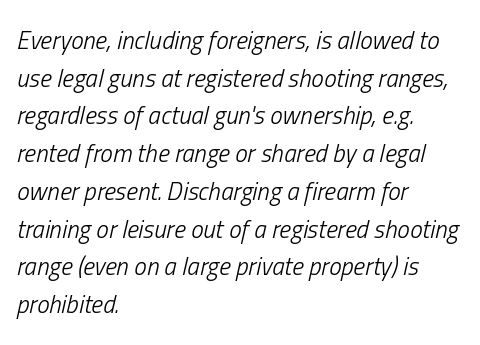
The image shows 25 px text type, italic (leaning right); set left-aligned, normal line spacing (1.51x), normal letter spacing, not underlined.
